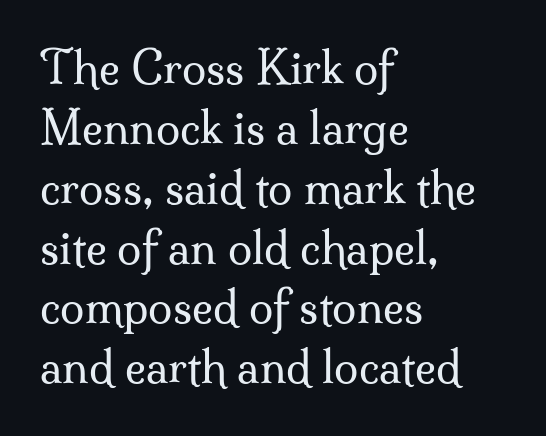
The image shows 44 px regular-weight serif type, upright; set left-aligned, normal line spacing (1.36x), normal letter spacing, not underlined; medium stroke contrast and a small x-height.
